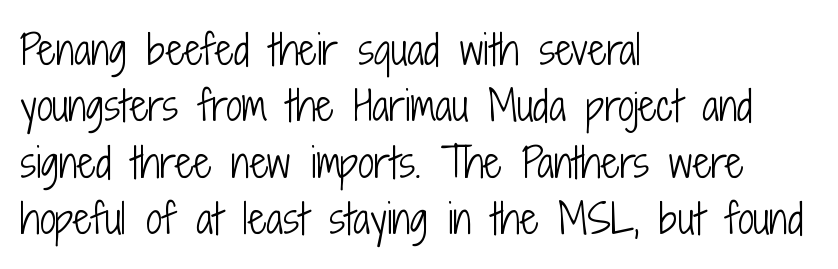
Is the letter spacing exaggerated? No — it looks like the ordinary default. Every row of glyphs begins at an identical x-position on the left. The characters are drawn with everyday or finer stroke widths. Designer's note — italics off, roman on.
